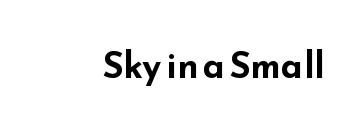
The face used here is proportionally spaced, like ordinary book or web type. How are the letters spaced? Ordinarily, with no added tracking. The words here are not underlined. Notice how the stems are strictly vertical — no italics here.
